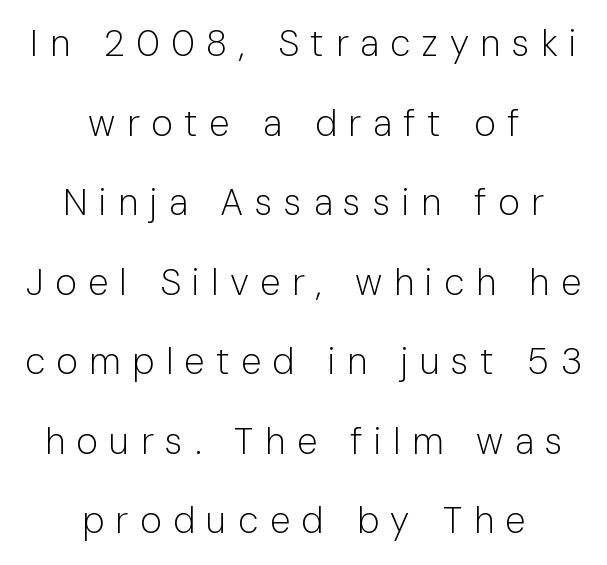
Q: Is the text bold? A: No.
Q: Is the text italic (slanted)? A: No, it is upright.
Q: Is the typeface a serif or a sans-serif typeface? A: Sans-serif.
Q: Is the text underlined? A: No.
Q: How is the paragraph aligned? A: Centered.
Q: Is the spacing between letters normal or unusually wide? A: Unusually wide.
Q: Is the spacing between lines tight, normal or loose? A: Loose.
Q: Width (condensed, normal, or wide)? A: Normal.
Q: Stroke contrast? A: Low.
Q: x-height? A: Medium.
Q: Monospaced? A: No.
